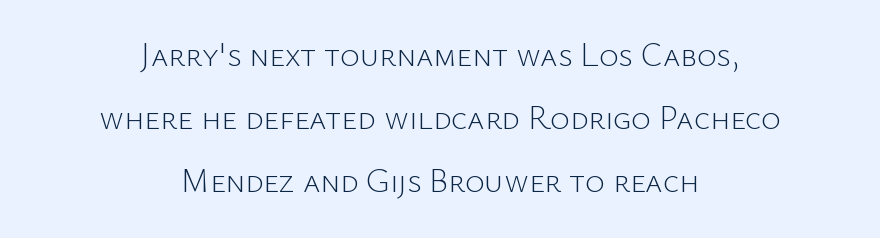
{"serif": "no", "italic": "no", "bold": "no", "weight": "light", "width": "normal", "stroke_contrast": "low", "x_height": "medium", "monospaced": "no", "underline": "no", "align": "center", "line_spacing": "loose", "line_spacing_ratio": 1.91, "letter_spacing": "normal", "letter_spacing_em": 0.0, "glyph_px": 33}
